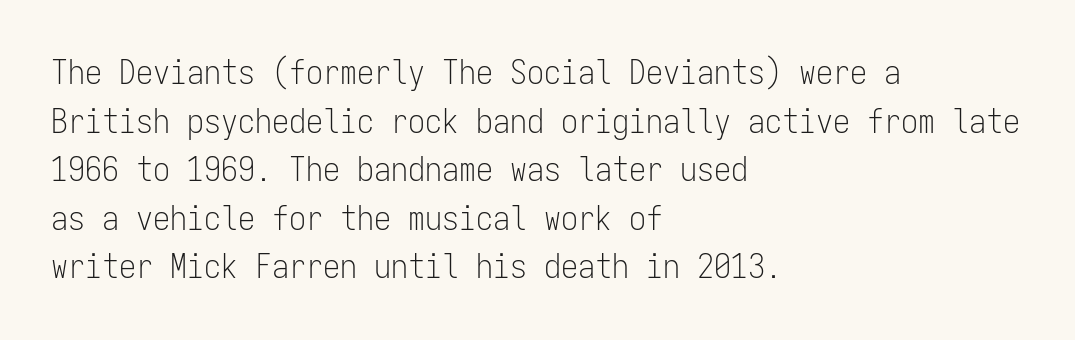
Q: Is the text bold? A: No.
Q: Is the text italic (slanted)? A: No, it is upright.
Q: Is the typeface a serif or a sans-serif typeface? A: Sans-serif.
Q: Is the text underlined? A: No.
Q: How is the paragraph aligned? A: Left-aligned.
Q: Is the spacing between letters normal or unusually wide? A: Normal.
Q: Is the spacing between lines tight, normal or loose? A: Normal.
Q: Width (condensed, normal, or wide)? A: Condensed.
Q: Stroke contrast? A: Low.
Q: x-height? A: Medium.
Q: Monospaced? A: Yes.
